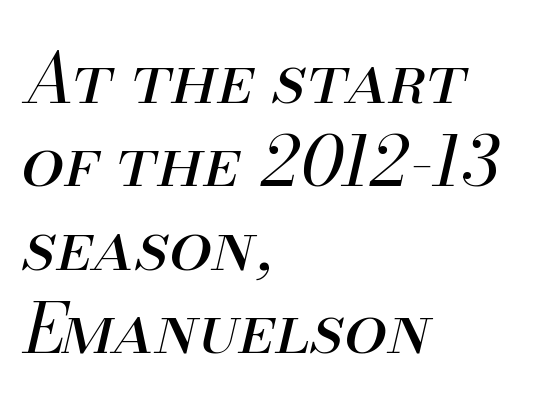
{"italic": "yes", "lean": "right", "slant_degrees": 13, "bold": "no", "weight": "regular", "width": "normal", "stroke_contrast": "medium", "x_height": "small", "monospaced": "no", "underline": "no", "align": "left", "line_spacing_ratio": 1.21, "letter_spacing": "normal", "letter_spacing_em": 0.0, "glyph_px": 69}
